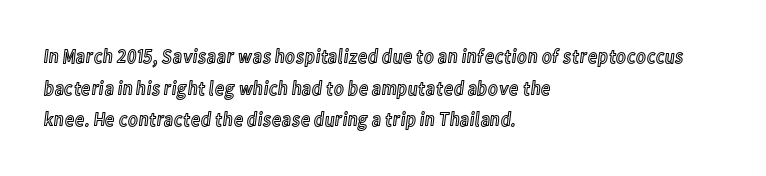
The baseline area is clear. The letterforms sit shoulder to shoulder at normal distance. Each line starts at the same left margin while the right side varies.
